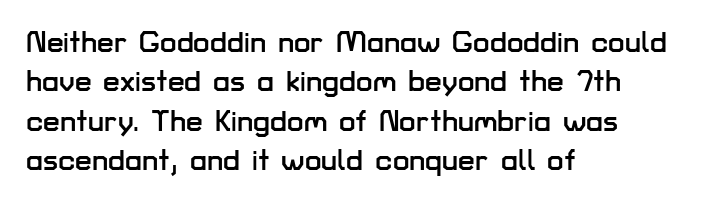
Letters rest on an invisible, unmarked baseline. Baseline-to-baseline distance is the conventional proportion of letter height. Nothing sits at the stroke ends, so this counts as sans-serif. How are the letters spaced? Ordinarily, with no added tracking.
